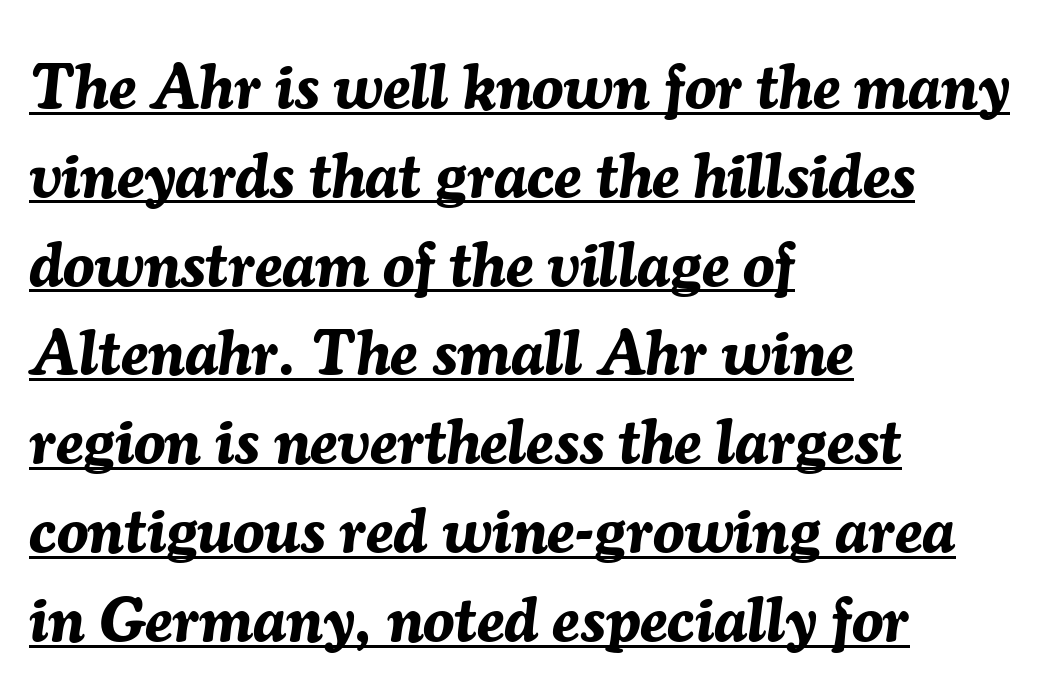
The image shows 63 px bold type, italic (leaning right); set left-aligned, normal line spacing (1.41x), normal letter spacing, underlined; medium stroke contrast and a medium x-height.
